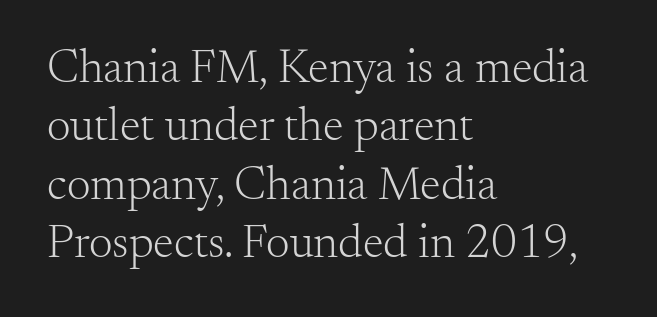
Q: Is the text bold? A: No.
Q: Is the text italic (slanted)? A: No, it is upright.
Q: Is the typeface a serif or a sans-serif typeface? A: Serif.
Q: Is the text underlined? A: No.
Q: How is the paragraph aligned? A: Left-aligned.
Q: Is the spacing between letters normal or unusually wide? A: Normal.
Q: Width (condensed, normal, or wide)? A: Normal.
Q: Stroke contrast? A: Medium.
Q: x-height? A: Small.
Q: Monospaced? A: No.
